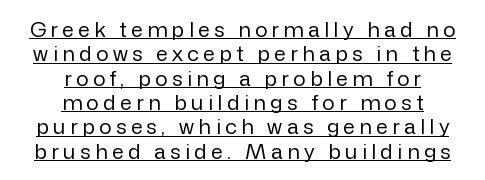
The image shows 21 px text type, upright; set centered, line spacing 1.16x, unusually wide letter spacing (+0.21 em), underlined.
